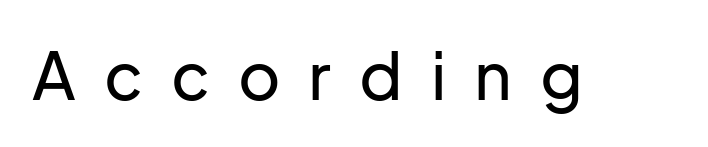
{"serif": "no", "italic": "no", "width": "normal", "stroke_contrast": "low", "x_height": "medium", "monospaced": "no", "underline": "no", "letter_spacing": "wide", "letter_spacing_em": 0.43, "glyph_px": 65}
